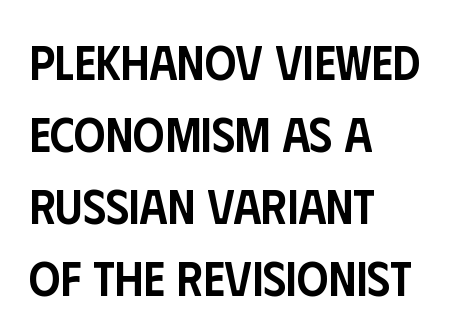
Q: Is the text bold? A: Semi-bold.
Q: Is the text italic (slanted)? A: No, it is upright.
Q: Is the typeface a serif or a sans-serif typeface? A: Sans-serif.
Q: Is the text underlined? A: No.
Q: How is the paragraph aligned? A: Left-aligned.
Q: Is the spacing between letters normal or unusually wide? A: Normal.
Q: Is the spacing between lines tight, normal or loose? A: Normal.
Q: Width (condensed, normal, or wide)? A: Condensed.
Q: Stroke contrast? A: Low.
Q: x-height? A: Large.
Q: Monospaced? A: No.
